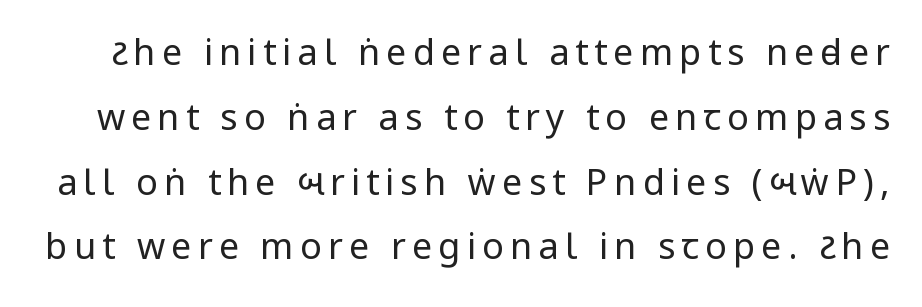
{"serif": "no", "italic": "no", "bold": "no", "weight": "regular", "width": "condensed", "stroke_contrast": "low", "x_height": "large", "monospaced": "no", "underline": "no", "line_spacing_ratio": 1.8, "glyph_px": 36}
